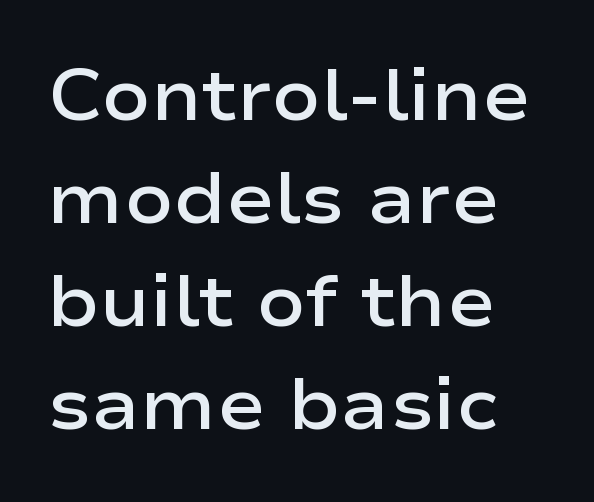
The image shows 72 px semibold, wide sans-serif type, upright; set left-aligned, normal line spacing (1.43x), normal letter spacing, not underlined; low stroke contrast and a medium x-height.
